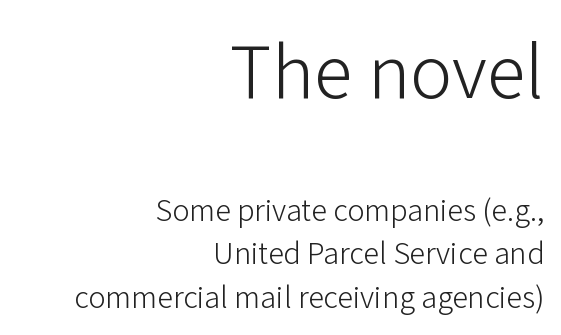
{"serif": "no", "italic": "no", "bold": "no", "weight": "light", "width": "normal", "stroke_contrast": "low", "x_height": "medium", "monospaced": "no", "underline": "no", "align": "right", "line_spacing": "normal", "line_spacing_ratio": 1.36, "letter_spacing": "normal", "letter_spacing_em": 0.0, "larger_block": "first", "size_ratio": 2.47, "glyph_px": 79}
